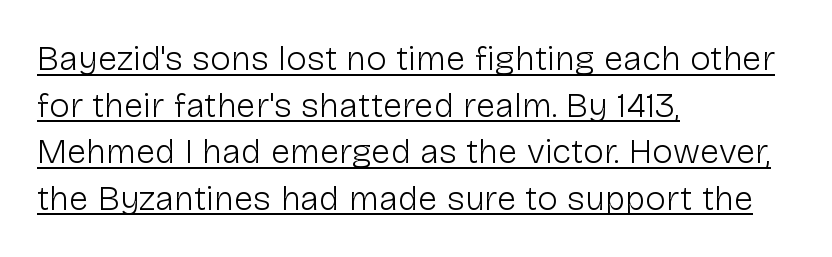
The font sits on the lighter half of the weight spectrum, regular included. Whoever set this chose a conventional vertical rhythm. Vertical strokes here are truly vertical. What decoration does the sample have? An underline. Left-aligned paragraph, ragged on the right. Here the glyphs are tracked normally, forming tight word shapes.
